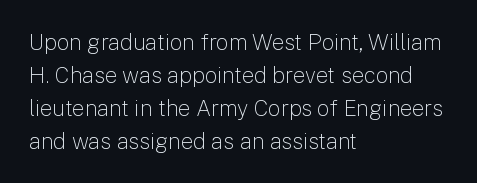
{"italic": "no", "bold": "no", "underline": "no", "align": "left", "line_spacing": "normal", "line_spacing_ratio": 1.5, "letter_spacing": "normal", "letter_spacing_em": 0.0, "glyph_px": 22}
